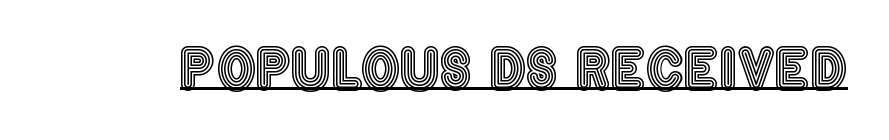
Do the characters align in a grid? No, the font is proportional. Italic: no, the glyphs are upright roman. Somebody hit Ctrl+U on this one — the words are underlined. Honestly, the letter spacing is just normal — you wouldn't notice it.
